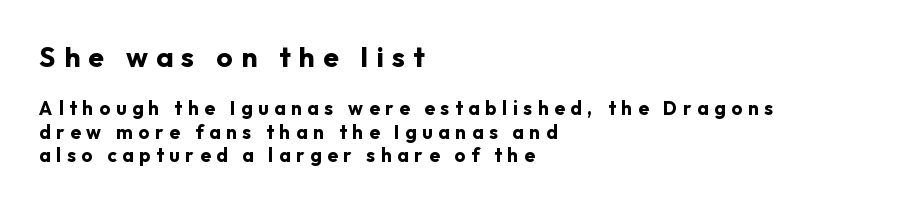
Q: Is the text bold? A: Yes.
Q: Is the text italic (slanted)? A: No, it is upright.
Q: Is the typeface a serif or a sans-serif typeface? A: Sans-serif.
Q: Is the text underlined? A: No.
Q: How is the paragraph aligned? A: Left-aligned.
Q: Is the spacing between letters normal or unusually wide? A: Unusually wide.
Q: Which block of text is set in a larger size, the first (top) or the second (bottom)? A: The first (top) one.
Q: Width (condensed, normal, or wide)? A: Normal.
Q: Stroke contrast? A: Low.
Q: x-height? A: Medium.
Q: Monospaced? A: No.
